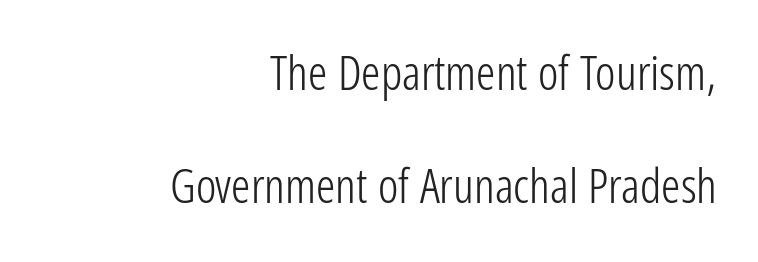
The horizontal fit of the characters is conventional and even. Posture: vertical. Unmarked baselines from the first word to the last. Every row of glyphs terminates at an identical x-position on the right.
